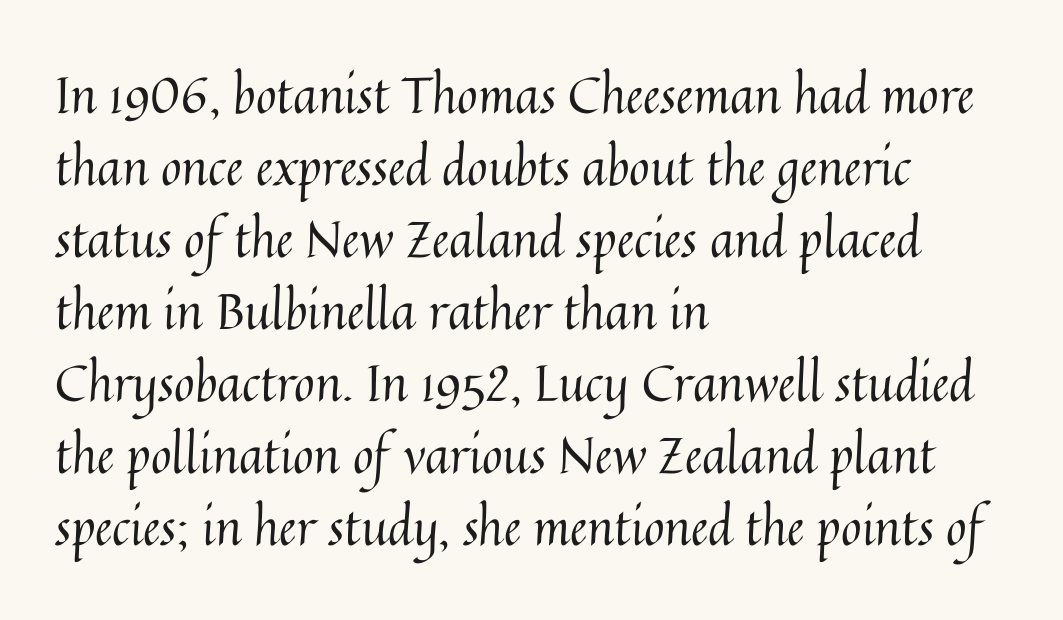
Q: Is the text bold? A: No.
Q: Is the text italic (slanted)? A: Yes.
Q: Is the text underlined? A: No.
Q: How is the paragraph aligned? A: Left-aligned.
Q: Is the spacing between letters normal or unusually wide? A: Normal.
Q: Is the spacing between lines tight, normal or loose? A: Normal.
Q: Width (condensed, normal, or wide)? A: Normal.
Q: Stroke contrast? A: Medium.
Q: x-height? A: Medium.
Q: Monospaced? A: No.
